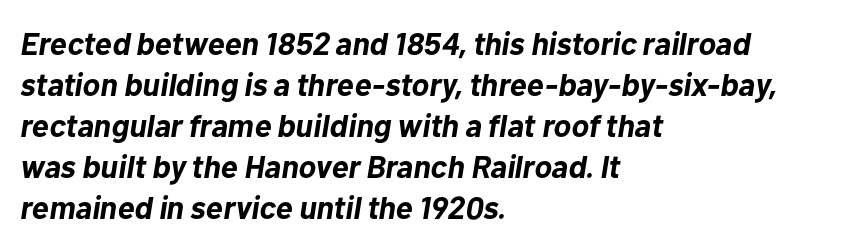
{"italic": "yes", "lean": "right", "slant_degrees": 10, "bold": "yes", "weight": "bold", "width": "normal", "stroke_contrast": "low", "x_height": "medium", "monospaced": "no", "underline": "no", "align": "left", "line_spacing": "normal", "line_spacing_ratio": 1.28, "letter_spacing": "normal", "letter_spacing_em": 0.0, "glyph_px": 32}
